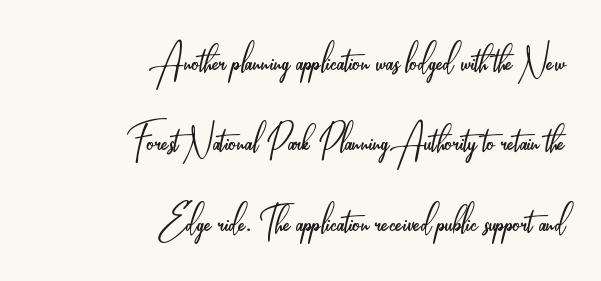
{"serif": "no", "bold": "no", "weight": "light", "width": "condensed", "stroke_contrast": "low", "x_height": "small", "monospaced": "no", "underline": "no", "align": "right", "line_spacing_ratio": 1.71, "letter_spacing": "normal", "letter_spacing_em": 0.0, "glyph_px": 47}
